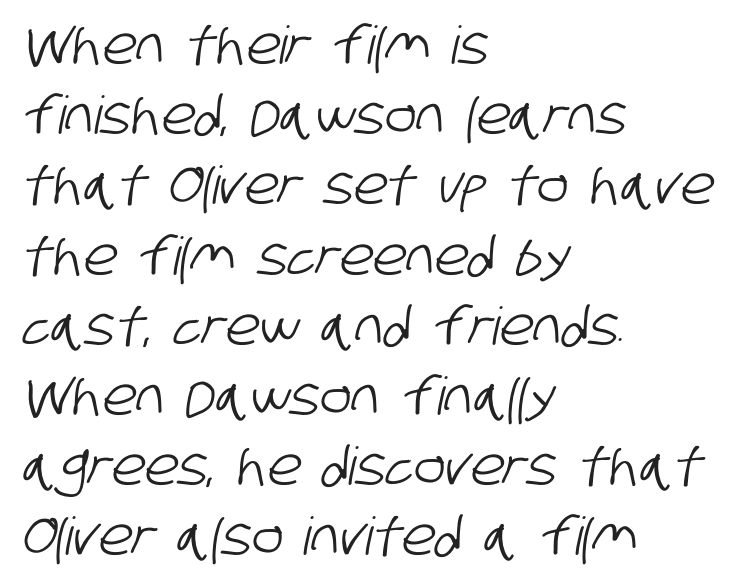
The image shows 52 px condensed sans-serif type; set left-aligned, normal line spacing (1.35x), normal letter spacing, not underlined; low stroke contrast and a large x-height.
